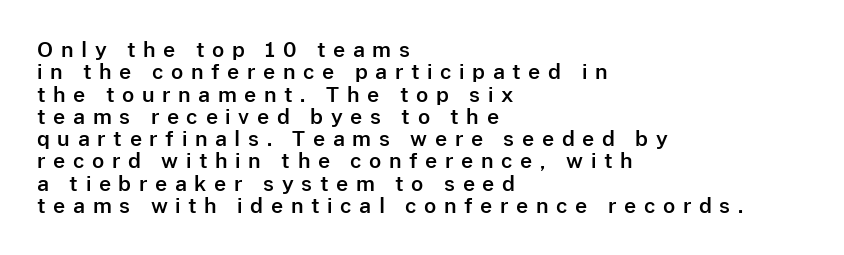
The image shows 21 px text type, upright; set left-aligned, tight line spacing (1.06x), unusually wide letter spacing (+0.36 em), not underlined.
